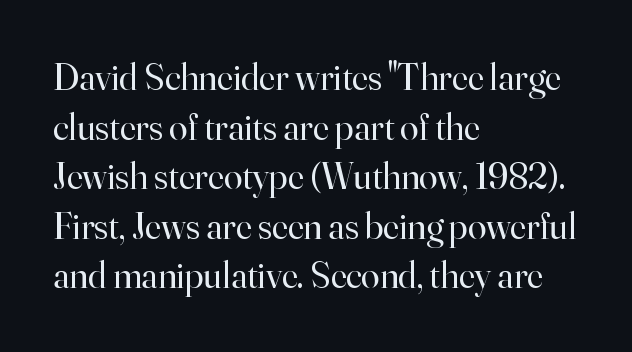
Q: Is the text bold? A: No.
Q: Is the text italic (slanted)? A: No, it is upright.
Q: Is the typeface a serif or a sans-serif typeface? A: Serif.
Q: Is the text underlined? A: No.
Q: How is the paragraph aligned? A: Left-aligned.
Q: Is the spacing between letters normal or unusually wide? A: Normal.
Q: Is the spacing between lines tight, normal or loose? A: Normal.
Q: Width (condensed, normal, or wide)? A: Normal.
Q: Stroke contrast? A: High.
Q: x-height? A: Small.
Q: Monospaced? A: No.
